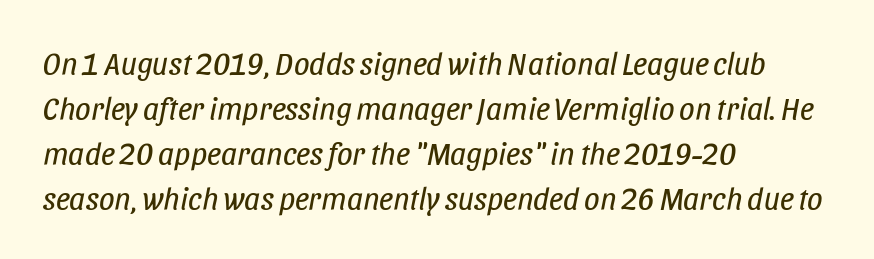
The leading is moderate, giving the passage an even texture. The letters advance in unequal steps, a hallmark of proportional type. Unmarked baselines from the first word to the last. The type is set solid horizontally, with unmodified tracking.
